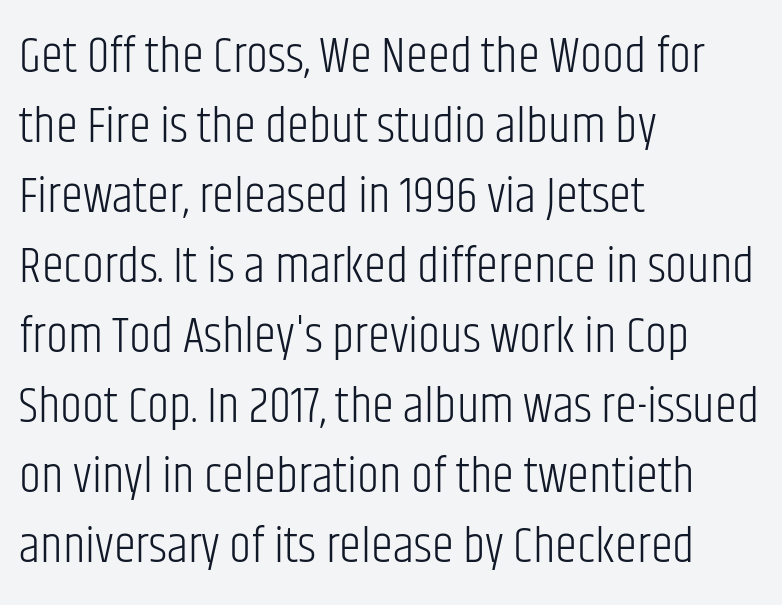
{"serif": "no", "italic": "no", "bold": "no", "weight": "light", "width": "condensed", "stroke_contrast": "low", "x_height": "large", "monospaced": "no", "underline": "no", "align": "left", "line_spacing": "normal", "line_spacing_ratio": 1.4, "letter_spacing": "normal", "letter_spacing_em": 0.0, "glyph_px": 50}
